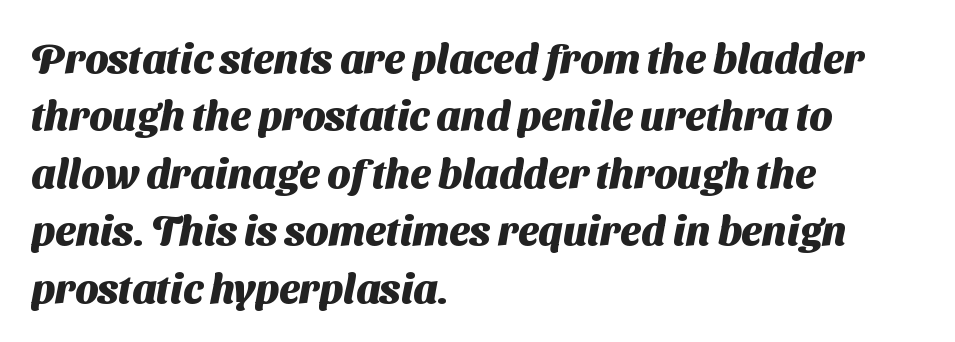
The image shows 41 px heavy sans-serif type; set left-aligned, normal line spacing (1.4x), normal letter spacing, not underlined; medium stroke contrast and a medium x-height.
